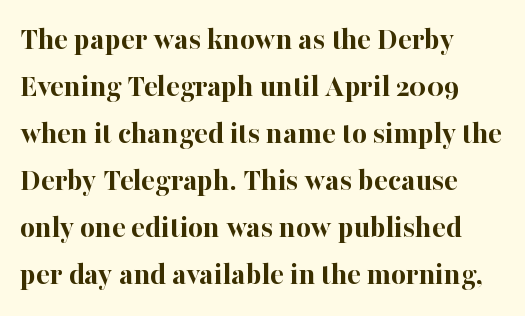
Quick note: interline space is typical. Each glyph is drawn with heavy, bold strokes. Notice how the passage keeps a crisp vertical edge on the left only. The rendering shows small feet on the letterforms — a serif design. Style check: upright. Do the characters align in a grid? No, the font is proportional.
